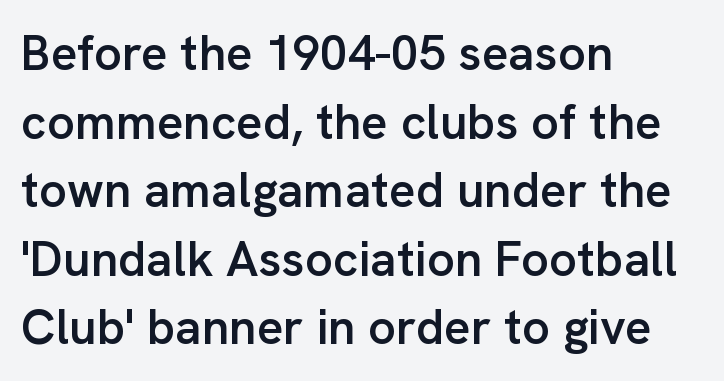
The image shows 49 px semibold sans-serif type, upright; set left-aligned, normal line spacing (1.4x), normal letter spacing, not underlined; low stroke contrast and a medium x-height.
